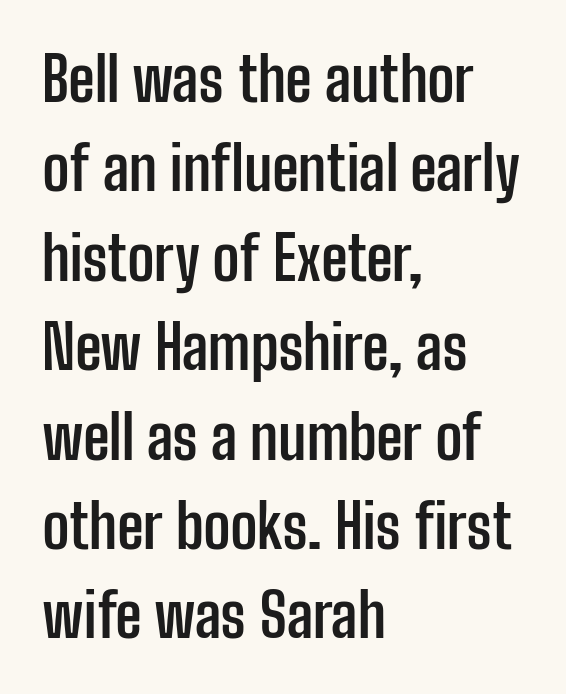
Q: Is the text bold? A: Yes.
Q: Is the text italic (slanted)? A: No, it is upright.
Q: Is the typeface a serif or a sans-serif typeface? A: Sans-serif.
Q: Is the text underlined? A: No.
Q: How is the paragraph aligned? A: Left-aligned.
Q: Is the spacing between letters normal or unusually wide? A: Normal.
Q: Is the spacing between lines tight, normal or loose? A: Normal.
Q: Width (condensed, normal, or wide)? A: Condensed.
Q: Stroke contrast? A: Low.
Q: x-height? A: Medium.
Q: Monospaced? A: No.
